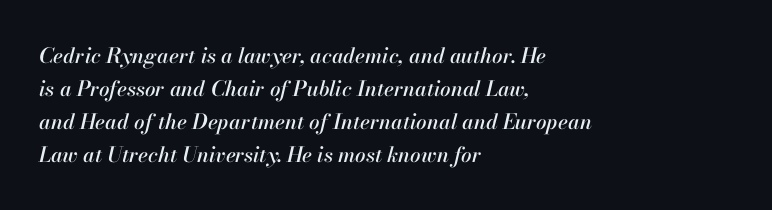
The image shows 21 px text type, italic (leaning right); set left-aligned, normal line spacing (1.57x), normal letter spacing, not underlined.
